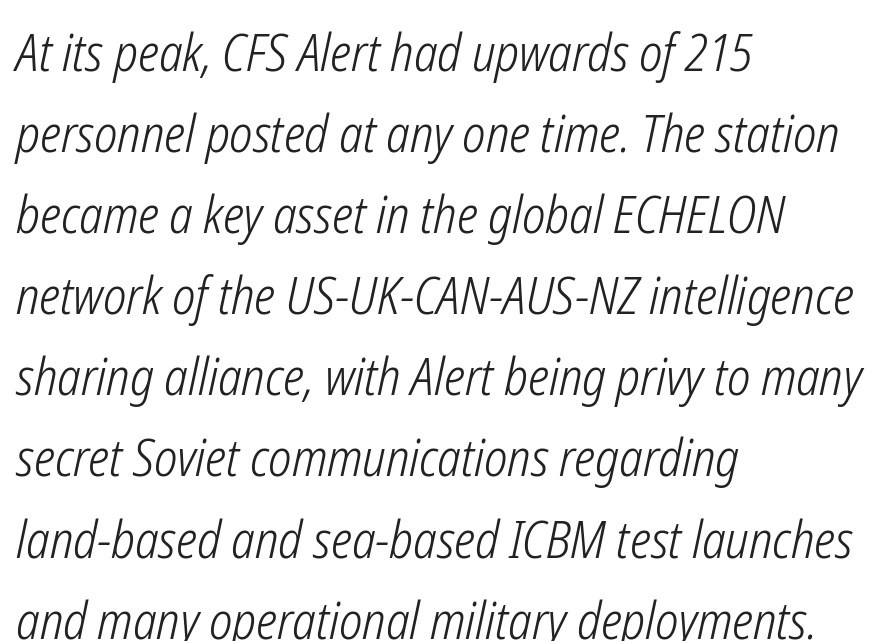
{"italic": "yes", "lean": "right", "slant_degrees": 12, "bold": "no", "weight": "light", "width": "condensed", "stroke_contrast": "low", "x_height": "medium", "monospaced": "no", "underline": "no", "align": "left", "line_spacing": "normal", "line_spacing_ratio": 1.59, "letter_spacing": "normal", "letter_spacing_em": 0.0, "glyph_px": 51}
